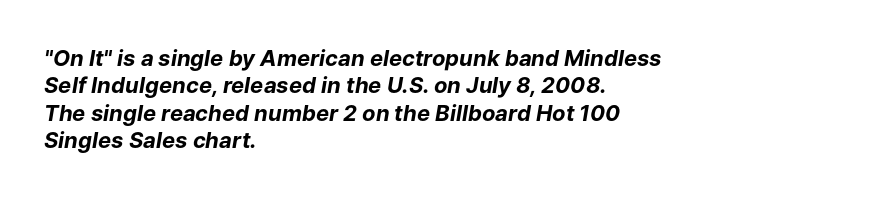
The image shows 22 px bold type, italic (leaning right); set left-aligned, normal line spacing (1.25x), normal letter spacing, not underlined.
